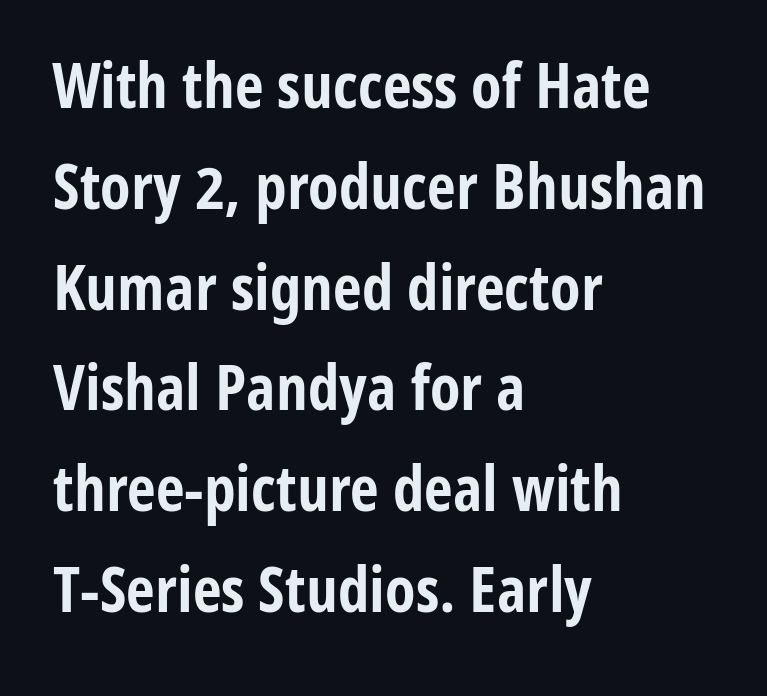
Q: Is the text bold? A: Yes.
Q: Is the text italic (slanted)? A: No, it is upright.
Q: Is the typeface a serif or a sans-serif typeface? A: Sans-serif.
Q: Is the text underlined? A: No.
Q: How is the paragraph aligned? A: Left-aligned.
Q: Is the spacing between letters normal or unusually wide? A: Normal.
Q: Is the spacing between lines tight, normal or loose? A: Normal.
Q: Width (condensed, normal, or wide)? A: Condensed.
Q: Stroke contrast? A: Low.
Q: x-height? A: Medium.
Q: Monospaced? A: No.
